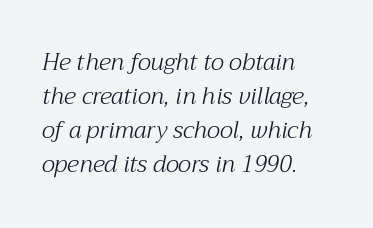
Q: Is the text bold? A: No.
Q: Is the text italic (slanted)? A: Yes, it leans right by about 12 degrees.
Q: Is the text underlined? A: No.
Q: How is the paragraph aligned? A: Left-aligned.
Q: Is the spacing between letters normal or unusually wide? A: Normal.
Q: Is the spacing between lines tight, normal or loose? A: Normal.
